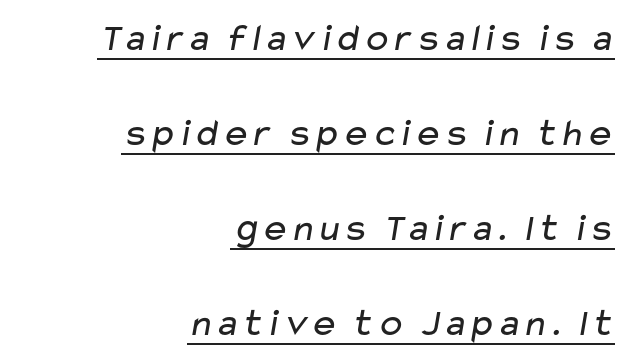
{"serif": "no", "bold": "no", "weight": "regular", "width": "wide", "stroke_contrast": "low", "x_height": "medium", "monospaced": "no", "underline": "yes", "align": "right", "line_spacing": "loose", "line_spacing_ratio": 2.44, "letter_spacing": "normal", "letter_spacing_em": 0.0, "glyph_px": 39}
